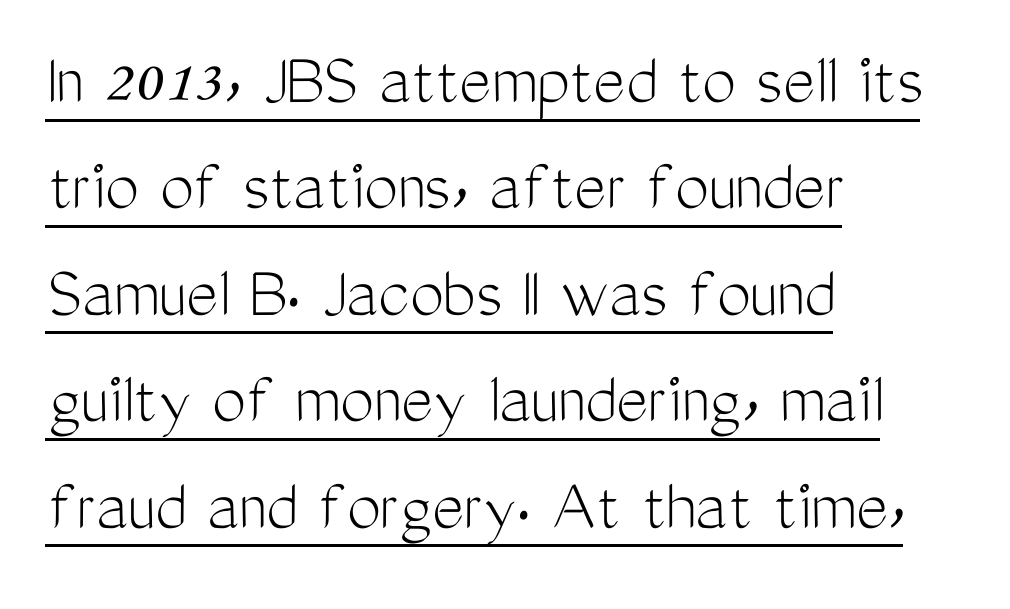
The image shows 76 px light, condensed sans-serif type, upright; set left-aligned, normal line spacing (1.4x), normal letter spacing, underlined; medium stroke contrast and a medium x-height.
